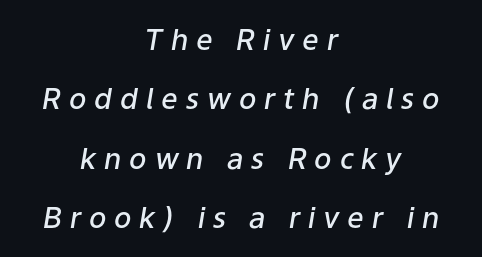
The image shows 29 px semibold type, italic (leaning right); set centered, loose line spacing (2.05x), unusually wide letter spacing (+0.27 em), not underlined; low stroke contrast and a medium x-height.
